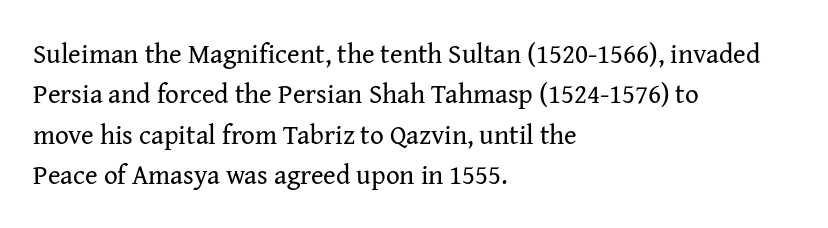
{"italic": "no", "bold": "no", "underline": "no", "align": "left", "line_spacing": "normal", "line_spacing_ratio": 1.5, "letter_spacing": "normal", "letter_spacing_em": 0.0, "glyph_px": 27}
